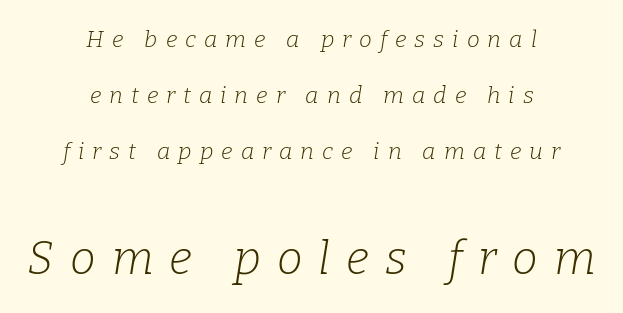
The image shows 46 px light serif type, italic (leaning right); set centered, loose line spacing (2.44x), unusually wide letter spacing (+0.35 em), not underlined; the second (bottom) block is 2.0x larger; low stroke contrast and a medium x-height.
